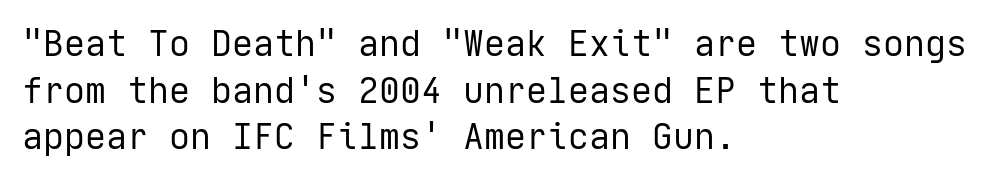
{"serif": "no", "italic": "no", "bold": "no", "weight": "regular", "width": "normal", "stroke_contrast": "low", "x_height": "medium", "underline": "no", "align": "left", "line_spacing": "normal", "line_spacing_ratio": 1.33, "letter_spacing": "normal", "letter_spacing_em": 0.0, "glyph_px": 35}
